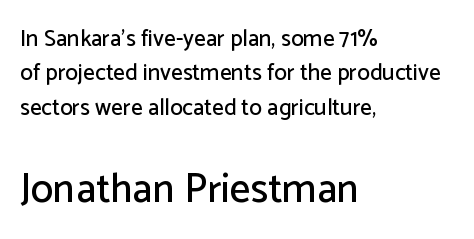
Q: Is the text italic (slanted)? A: No, it is upright.
Q: Is the typeface a serif or a sans-serif typeface? A: Sans-serif.
Q: Is the text underlined? A: No.
Q: How is the paragraph aligned? A: Left-aligned.
Q: Is the spacing between letters normal or unusually wide? A: Normal.
Q: Is the spacing between lines tight, normal or loose? A: Normal.
Q: Which block of text is set in a larger size, the first (top) or the second (bottom)? A: The second (bottom) one.
Q: Width (condensed, normal, or wide)? A: Normal.
Q: Stroke contrast? A: Low.
Q: x-height? A: Medium.
Q: Monospaced? A: No.
